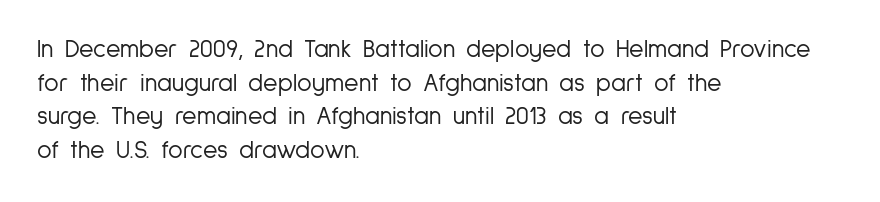
Q: Is the text bold? A: No.
Q: Is the text italic (slanted)? A: No, it is upright.
Q: Is the text underlined? A: No.
Q: How is the paragraph aligned? A: Left-aligned.
Q: Is the spacing between letters normal or unusually wide? A: Normal.
Q: Is the spacing between lines tight, normal or loose? A: Normal.
